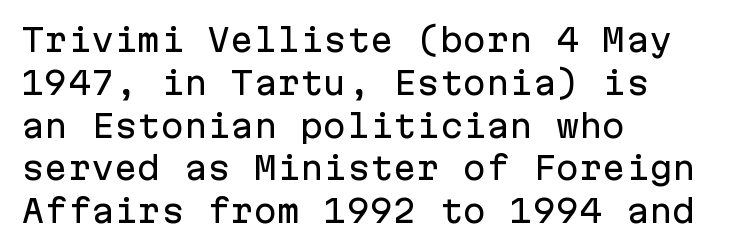
The image shows 31 px sans-serif type, upright, monospaced; set left-aligned, normal line spacing (1.38x), normal letter spacing, not underlined; low stroke contrast and a medium x-height.
